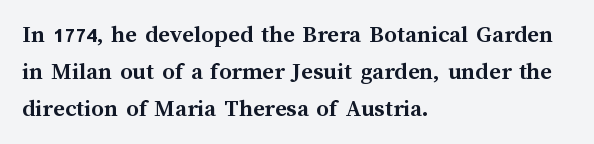
Q: Is the text bold? A: Yes.
Q: Is the text italic (slanted)? A: No, it is upright.
Q: Is the text underlined? A: No.
Q: How is the paragraph aligned? A: Left-aligned.
Q: Is the spacing between letters normal or unusually wide? A: Normal.
Q: Is the spacing between lines tight, normal or loose? A: Normal.
